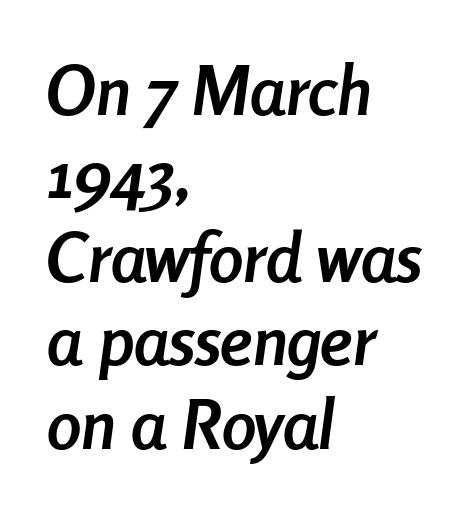
The image shows 69 px semibold, condensed type, italic (leaning right); set left-aligned, line spacing 1.21x, normal letter spacing, not underlined; low stroke contrast and a medium x-height.
